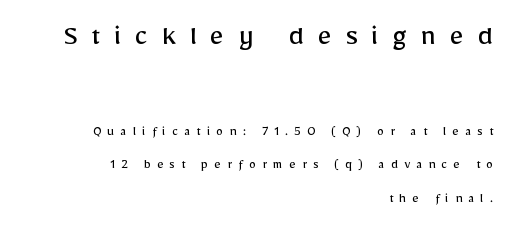
Q: Is the text bold? A: No.
Q: Is the text italic (slanted)? A: No, it is upright.
Q: Is the typeface a serif or a sans-serif typeface? A: Sans-serif.
Q: Is the text underlined? A: No.
Q: How is the paragraph aligned? A: Right-aligned.
Q: Is the spacing between letters normal or unusually wide? A: Unusually wide.
Q: Is the spacing between lines tight, normal or loose? A: Loose.
Q: Which block of text is set in a larger size, the first (top) or the second (bottom)? A: The first (top) one.
Q: Width (condensed, normal, or wide)? A: Normal.
Q: Stroke contrast? A: Low.
Q: x-height? A: Medium.
Q: Monospaced? A: No.
